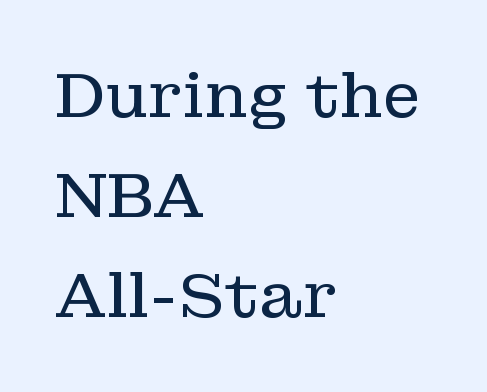
The image shows 63 px regular-weight serif type, upright; set left-aligned, normal line spacing (1.59x), normal letter spacing, not underlined; low stroke contrast and a medium x-height.
